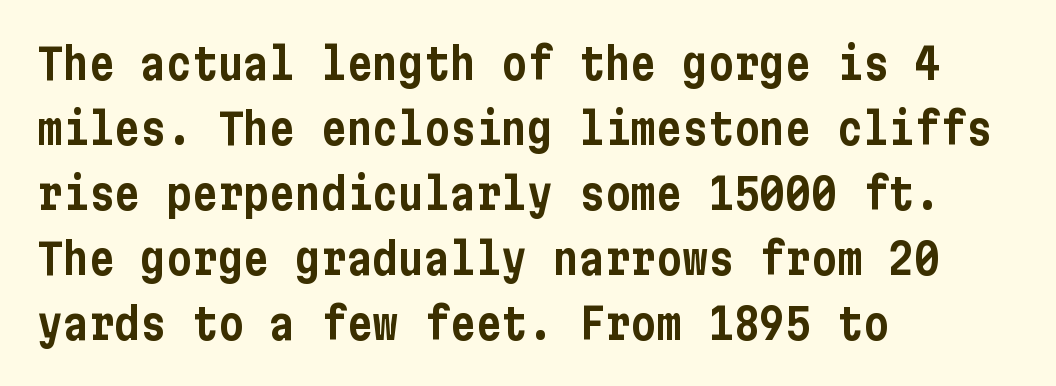
Q: Is the text italic (slanted)? A: No, it is upright.
Q: Is the typeface a serif or a sans-serif typeface? A: Sans-serif.
Q: Is the text underlined? A: No.
Q: How is the paragraph aligned? A: Left-aligned.
Q: Is the spacing between letters normal or unusually wide? A: Normal.
Q: Is the spacing between lines tight, normal or loose? A: Normal.
Q: Width (condensed, normal, or wide)? A: Condensed.
Q: Stroke contrast? A: Low.
Q: x-height? A: Medium.
